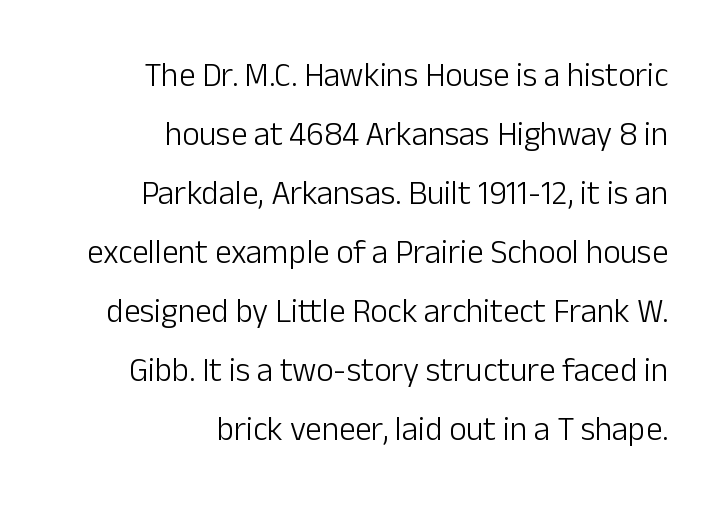
{"serif": "no", "italic": "no", "bold": "no", "weight": "light", "width": "normal", "stroke_contrast": "low", "x_height": "medium", "monospaced": "no", "underline": "no", "align": "right", "line_spacing_ratio": 1.79, "letter_spacing": "normal", "letter_spacing_em": 0.0, "glyph_px": 33}
